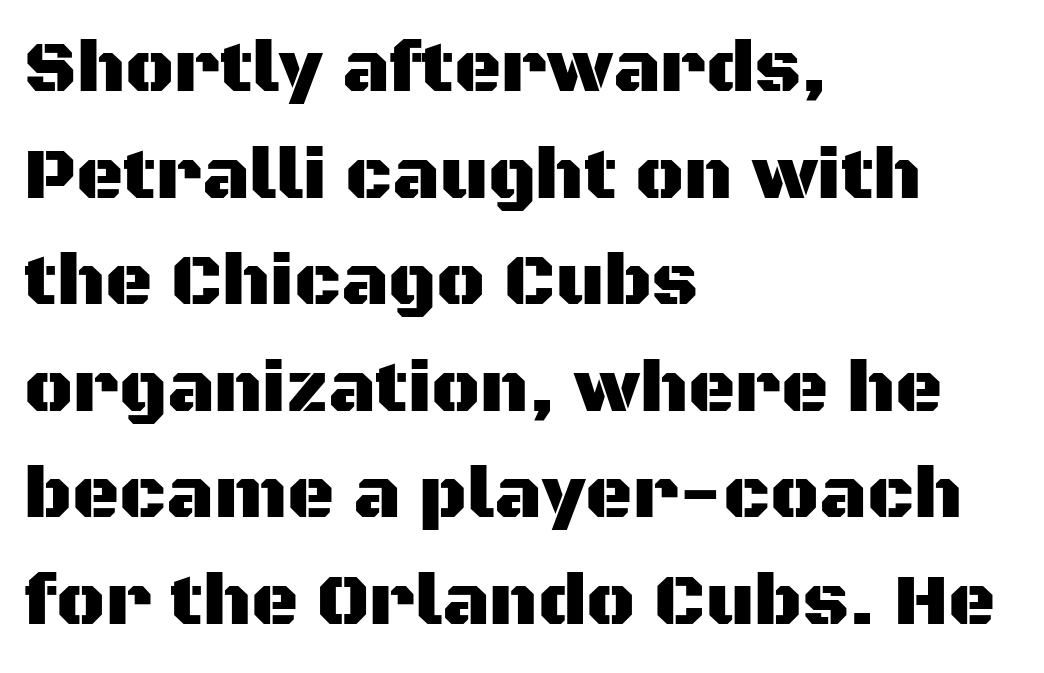
Nothing sits at the stroke ends, so this counts as sans-serif. The block of text has a typical density, with ordinary space between rows. Is there any slant? The stems are plumb. Characters follow at the spacing the type designer built in. Every row of glyphs begins at an identical x-position on the left. Check the space under the baseline: it is left empty.
